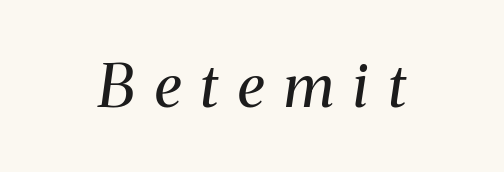
Q: Is the text bold? A: No.
Q: Is the text italic (slanted)? A: Yes, it leans right by about 8 degrees.
Q: Is the typeface a serif or a sans-serif typeface? A: Serif.
Q: Is the text underlined? A: No.
Q: Is the spacing between letters normal or unusually wide? A: Unusually wide.
Q: Width (condensed, normal, or wide)? A: Normal.
Q: Stroke contrast? A: Medium.
Q: x-height? A: Medium.
Q: Monospaced? A: No.
